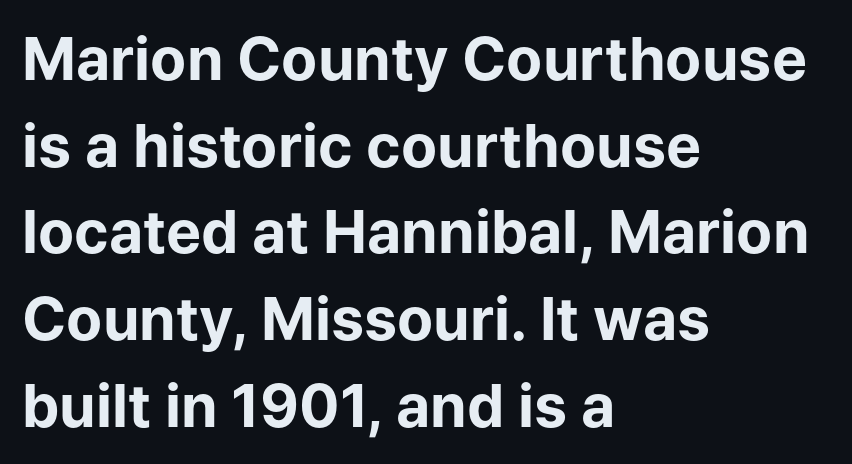
The image shows 59 px bold sans-serif type, upright; set left-aligned, normal line spacing (1.47x), normal letter spacing, not underlined; low stroke contrast and a medium x-height.
